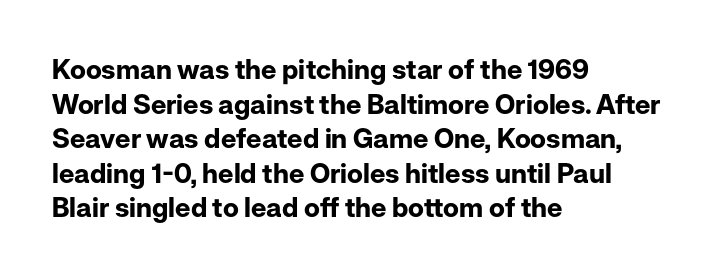
{"italic": "no", "bold": "yes", "underline": "no", "align": "left", "line_spacing": "normal", "line_spacing_ratio": 1.28, "letter_spacing": "normal", "letter_spacing_em": 0.0, "glyph_px": 27}
